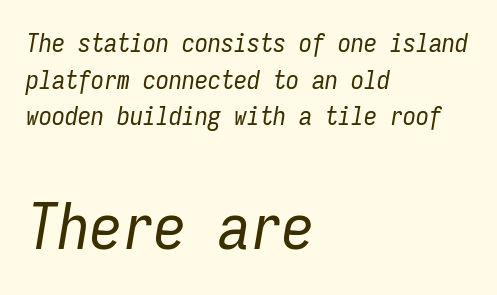
{"italic": "yes", "lean": "right", "slant_degrees": 9, "bold": "no", "weight": "regular", "width": "condensed", "stroke_contrast": "low", "x_height": "medium", "monospaced": "yes", "underline": "no", "align": "left", "line_spacing": "normal", "line_spacing_ratio": 1.41, "letter_spacing": "normal", "letter_spacing_em": 0.0, "larger_block": "second", "size_ratio": 2.46, "glyph_px": 64}
